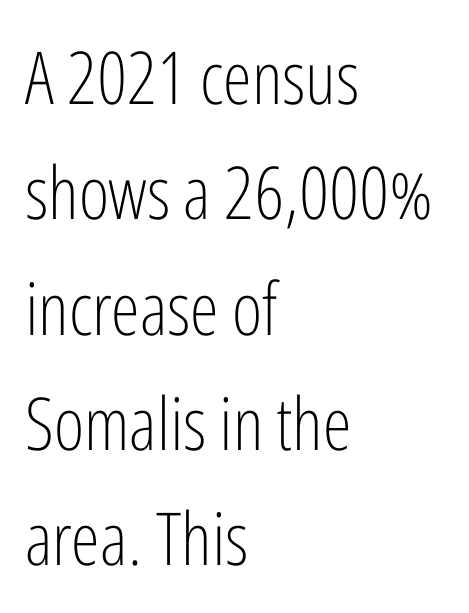
Varying glyph widths throughout — classic text-font behaviour. This rendering uses left alignment, leaving the right contour irregular. Upright lettering throughout. The rendering keeps characters at their native spacing.
